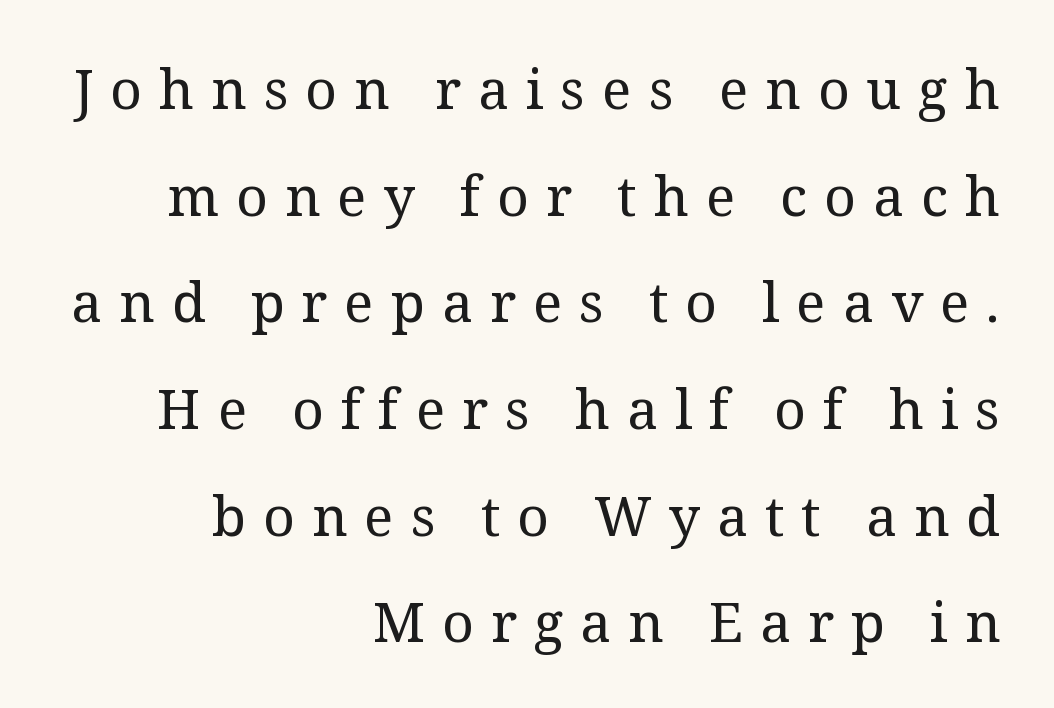
Proportional: the letters do not fall into vertical columns. Serifs: yes, visible at the terminals of the letterforms. The glyphs are unaccompanied by any horizontal stroke below them. This rendering widens character spacing well past its baseline value. Think standard paragraph weight, or any step lighter than that. The vertical gap from one line to the next is large.
